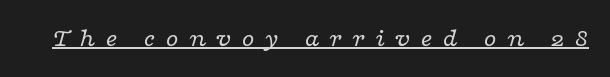
{"italic": "yes", "lean": "right", "slant_degrees": 16, "bold": "no", "underline": "yes", "letter_spacing": "wide", "letter_spacing_em": 0.36, "glyph_px": 26}
